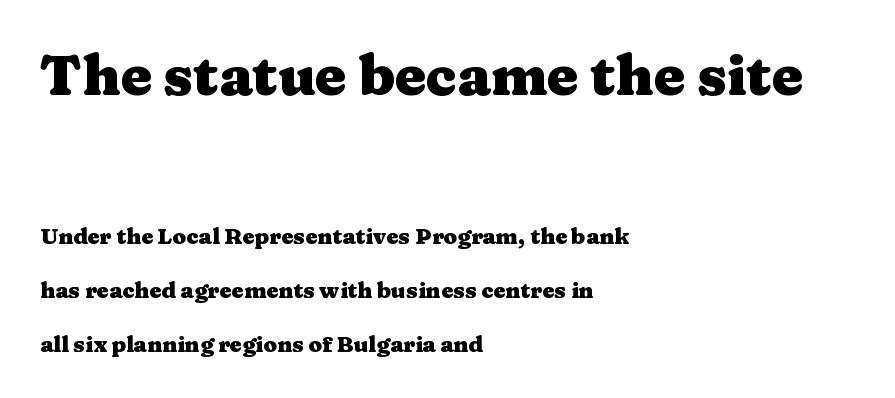
{"serif": "yes", "italic": "no", "bold": "yes", "weight": "heavy", "width": "wide", "stroke_contrast": "medium", "x_height": "medium", "monospaced": "no", "underline": "no", "align": "left", "line_spacing": "loose", "line_spacing_ratio": 2.45, "letter_spacing": "normal", "letter_spacing_em": 0.0, "larger_block": "first", "size_ratio": 2.55, "glyph_px": 56}
